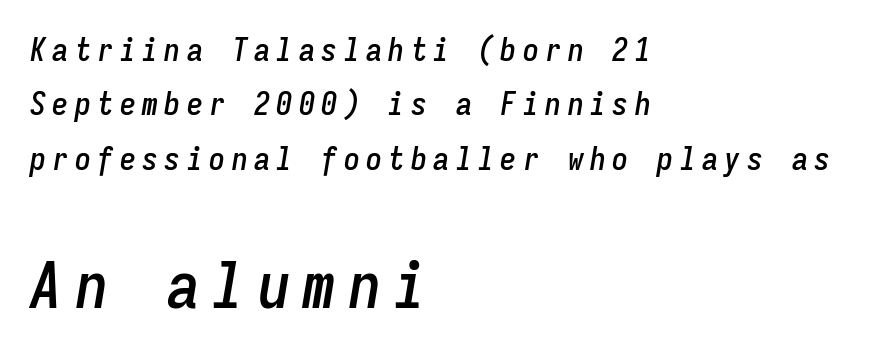
Horizontally, the lines are justified to the leading edge only. Has an underline been added? It has not. Between these two stacked blocks, the lower one wins on size. This sample uses an oblique cut, with every glyph tilted off the vertical. Leading: standard. Substantial extra tracking has been applied to these lines.
